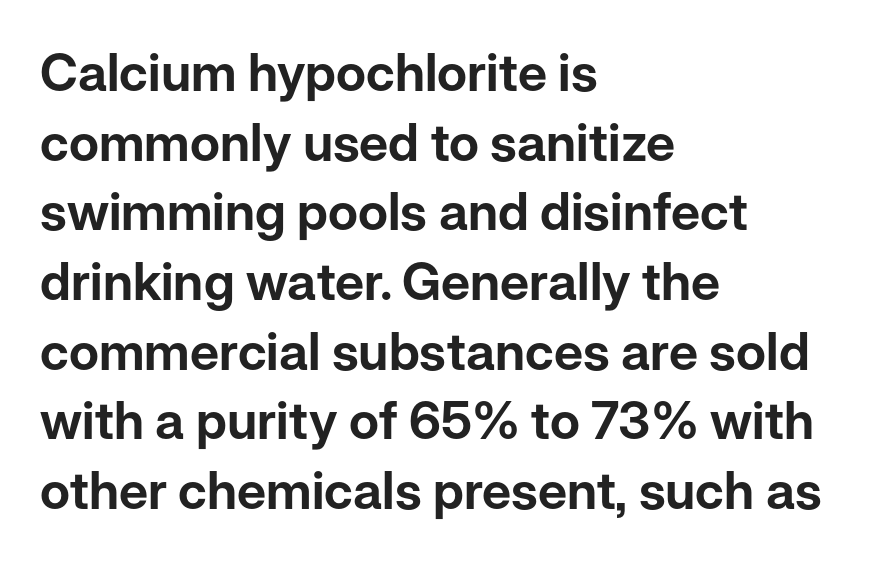
Q: Is the text italic (slanted)? A: No, it is upright.
Q: Is the typeface a serif or a sans-serif typeface? A: Sans-serif.
Q: Is the text underlined? A: No.
Q: How is the paragraph aligned? A: Left-aligned.
Q: Is the spacing between letters normal or unusually wide? A: Normal.
Q: Is the spacing between lines tight, normal or loose? A: Normal.
Q: Width (condensed, normal, or wide)? A: Normal.
Q: Stroke contrast? A: Low.
Q: x-height? A: Medium.
Q: Monospaced? A: No.
